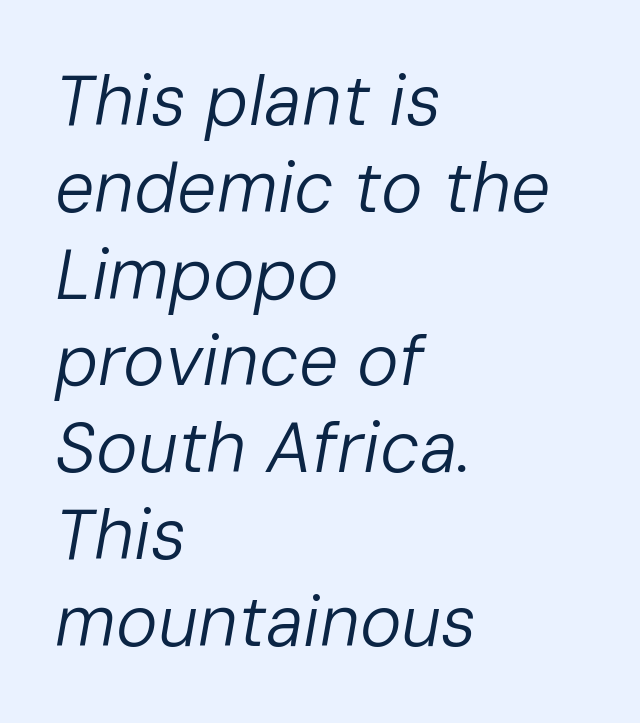
Q: Is the text bold? A: No.
Q: Is the text italic (slanted)? A: Yes, it leans right by about 10 degrees.
Q: Is the text underlined? A: No.
Q: How is the paragraph aligned? A: Left-aligned.
Q: Is the spacing between letters normal or unusually wide? A: Normal.
Q: Width (condensed, normal, or wide)? A: Normal.
Q: Stroke contrast? A: Low.
Q: x-height? A: Medium.
Q: Monospaced? A: No.
